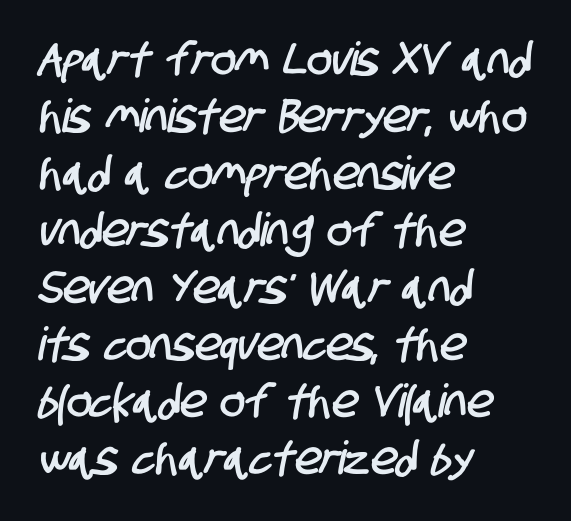
{"serif": "no", "width": "condensed", "stroke_contrast": "low", "x_height": "large", "monospaced": "no", "underline": "no", "align": "left", "line_spacing_ratio": 1.24, "letter_spacing": "normal", "letter_spacing_em": 0.0, "glyph_px": 46}
